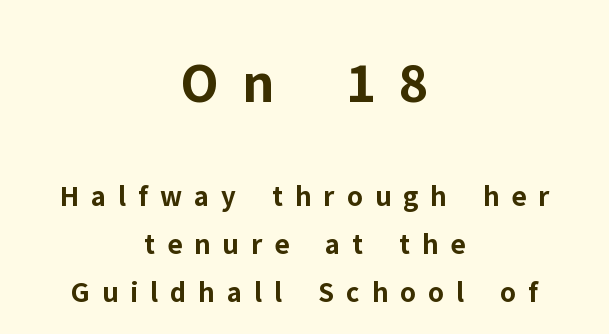
The image shows 59 px bold sans-serif type, upright; set centered, normal line spacing (1.6x), unusually wide letter spacing (+0.4 em), not underlined; the first (top) block is 1.97x larger; low stroke contrast and a medium x-height.
